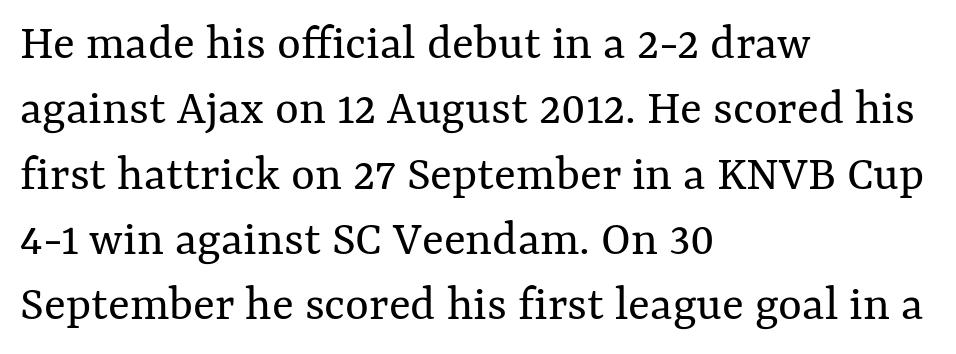
The image shows 51 px regular-weight type, upright; set left-aligned, normal line spacing (1.28x), normal letter spacing, not underlined; medium stroke contrast and a medium x-height.
